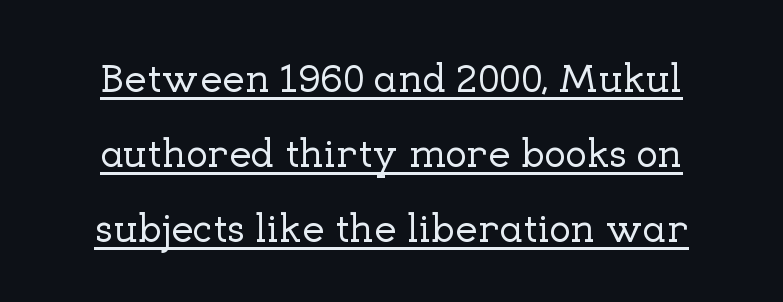
Q: Is the text italic (slanted)? A: No, it is upright.
Q: Is the typeface a serif or a sans-serif typeface? A: Serif.
Q: Is the text underlined? A: Yes.
Q: How is the paragraph aligned? A: Centered.
Q: Is the spacing between letters normal or unusually wide? A: Normal.
Q: Width (condensed, normal, or wide)? A: Normal.
Q: Stroke contrast? A: Low.
Q: x-height? A: Medium.
Q: Monospaced? A: No.
